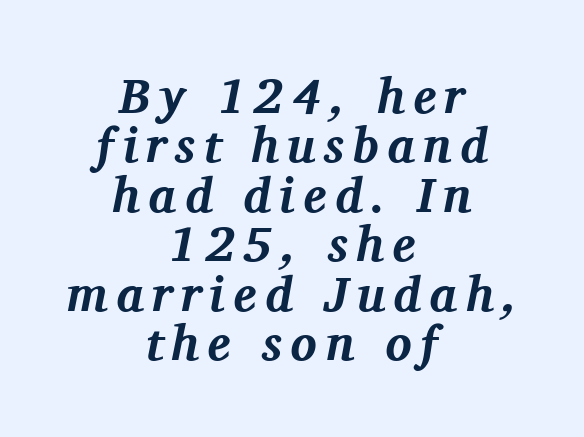
The image shows 49 px bold serif type, italic (leaning right); set centered, tight line spacing (1.01x), not underlined; medium stroke contrast and a medium x-height.
